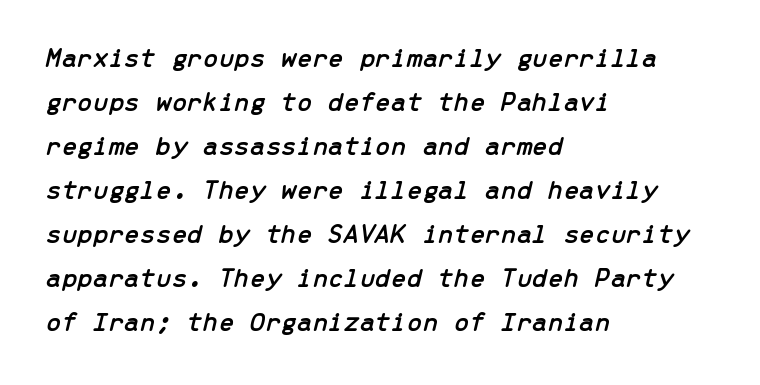
These lines were composed using italics. Just letters on the line, the space beneath them empty. Short note: letters normally spaced. Fixed-width glyphs throughout — classic coding-font behaviour. The lines in this sample share a left origin and differ only in where they stop.
